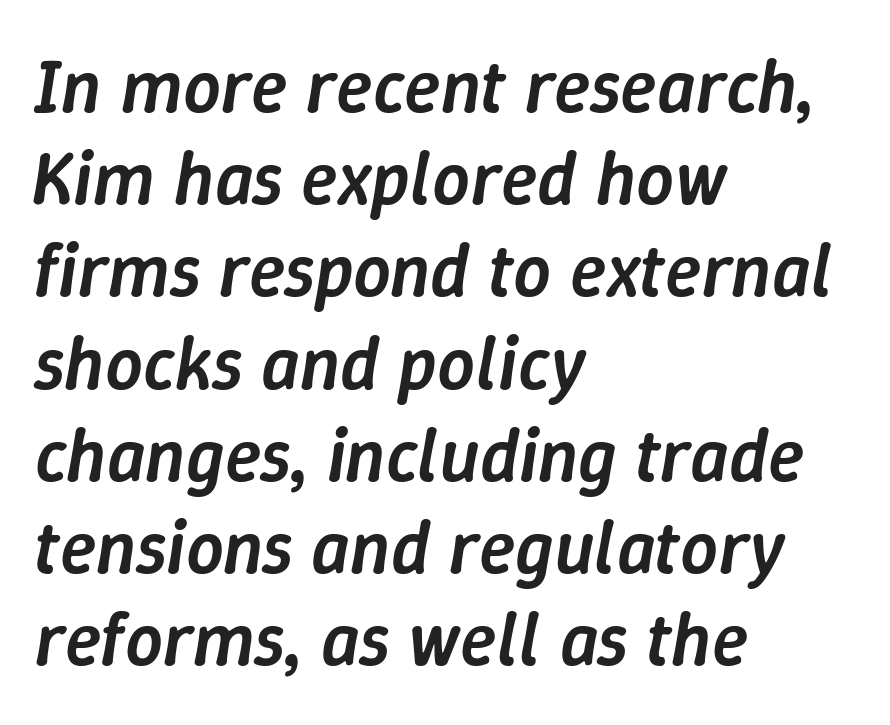
{"italic": "yes", "lean": "right", "slant_degrees": 9, "bold": "semi", "weight": "semibold", "width": "normal", "stroke_contrast": "low", "x_height": "medium", "monospaced": "no", "underline": "no", "align": "left", "line_spacing_ratio": 1.23, "letter_spacing": "normal", "letter_spacing_em": 0.0, "glyph_px": 75}
